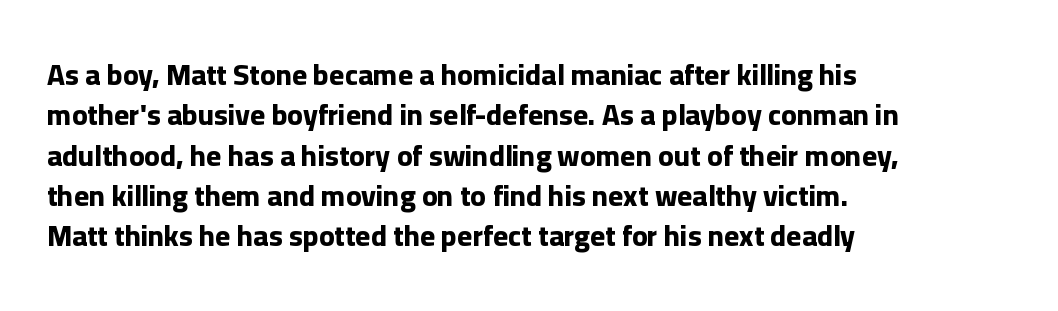
The image shows 29 px bold sans-serif type, upright; set left-aligned, normal line spacing (1.39x), normal letter spacing, not underlined; low stroke contrast and a medium x-height.
